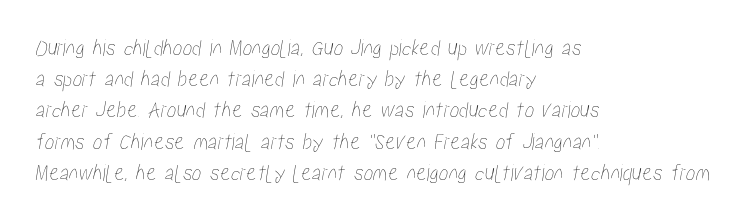
Each row of text sits above clean, open space. Default kerning and tracking; the words read as compact shapes. Vertically, the passage feels balanced, rows spaced as you'd expect. Horizontally, the lines are justified to the leading edge only.
